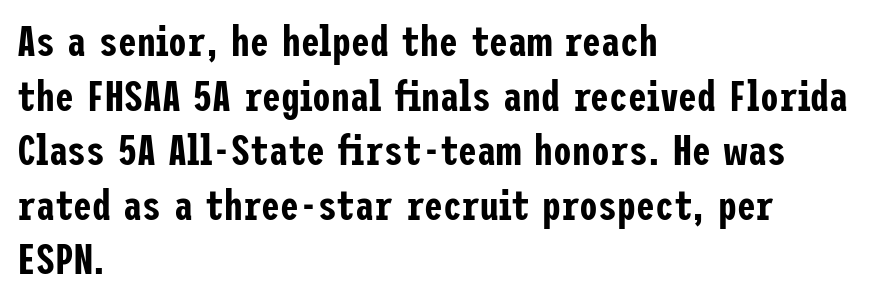
{"serif": "no", "italic": "no", "width": "condensed", "stroke_contrast": "low", "x_height": "medium", "underline": "no", "align": "left", "line_spacing": "normal", "line_spacing_ratio": 1.3, "letter_spacing": "normal", "letter_spacing_em": 0.0, "glyph_px": 42}
